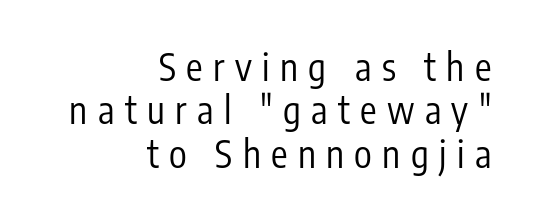
{"serif": "no", "italic": "no", "bold": "no", "weight": "regular", "width": "condensed", "stroke_contrast": "low", "x_height": "medium", "monospaced": "no", "underline": "no", "align": "right", "line_spacing_ratio": 1.17, "letter_spacing": "wide", "letter_spacing_em": 0.28, "glyph_px": 37}
